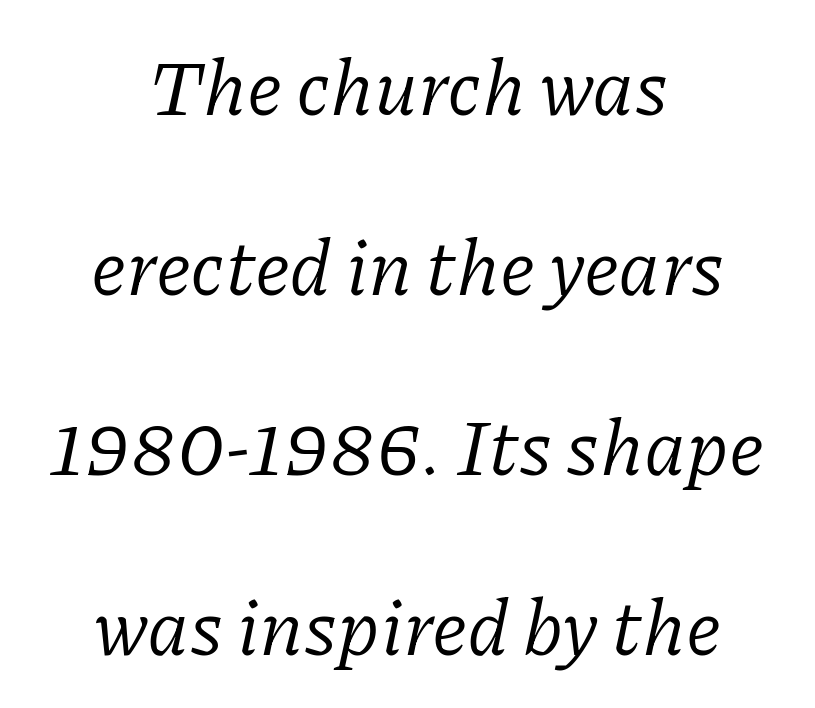
{"serif": "yes", "italic": "yes", "lean": "right", "slant_degrees": 11, "bold": "no", "weight": "regular", "width": "normal", "stroke_contrast": "low", "x_height": "medium", "monospaced": "no", "underline": "no", "align": "center", "line_spacing": "loose", "line_spacing_ratio": 2.28, "letter_spacing": "normal", "letter_spacing_em": 0.0, "glyph_px": 79}
